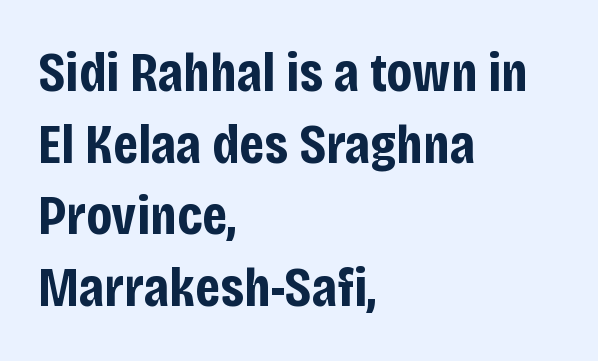
The image shows 56 px bold, condensed sans-serif type, upright; set left-aligned, normal line spacing (1.28x), normal letter spacing, not underlined; low stroke contrast and a large x-height.
